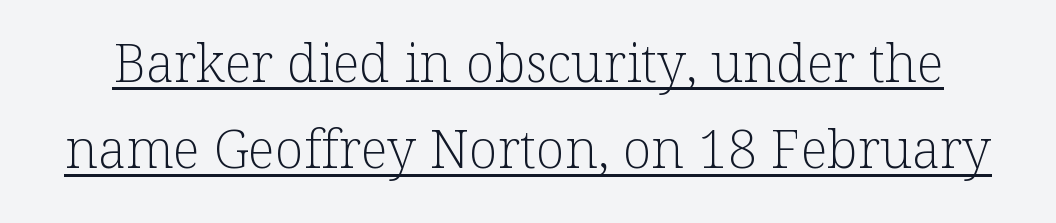
These characters rest on top of a visible drawn line. Is this a fixed-width face? No — the glyphs have proportional, varying widths. Ascenders rise straight up at ninety degrees. This rendering leaves character spacing at its baseline value. Line spacing here is normal. Letters have the restrained weight of plain body copy at most.
